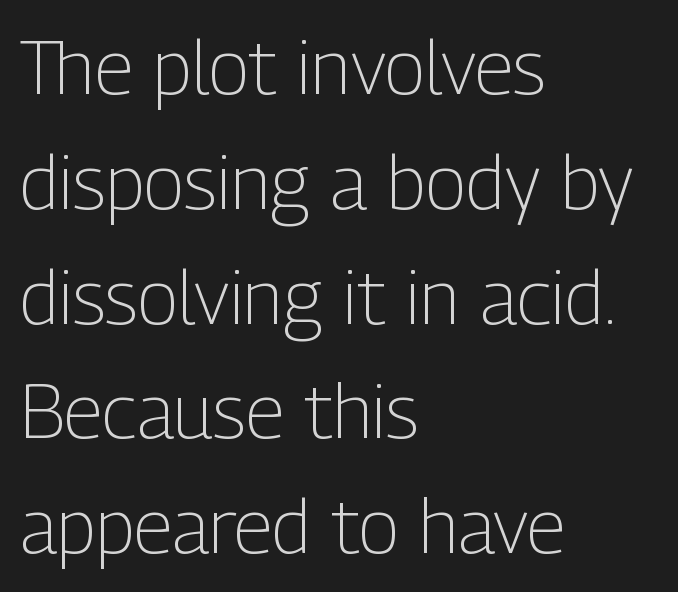
{"serif": "no", "italic": "no", "bold": "no", "weight": "light", "width": "condensed", "stroke_contrast": "low", "x_height": "medium", "monospaced": "no", "underline": "no", "align": "left", "line_spacing": "normal", "line_spacing_ratio": 1.51, "letter_spacing": "normal", "letter_spacing_em": 0.0, "glyph_px": 76}
